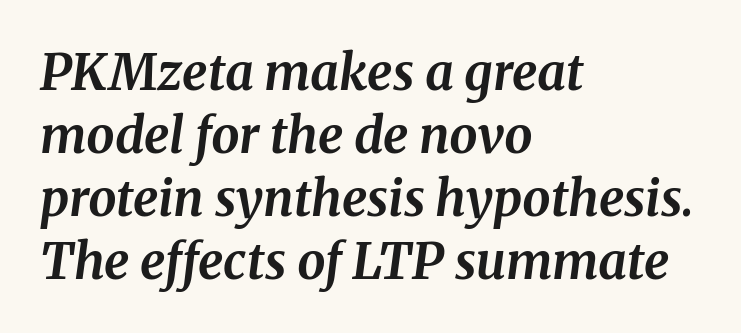
A serif font was chosen for this passage. Vertically, the passage feels balanced, rows spaced as you'd expect. You could not count columns in this text — the font is proportionally spaced. Strong, thick strokes mark this as bold type. Unmarked baselines from the first word to the last.
